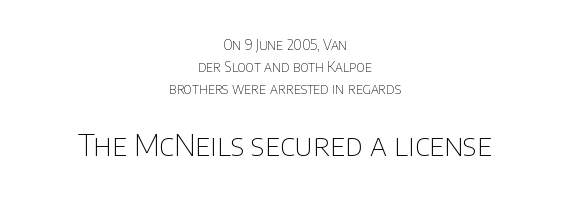
A typesetter would label this face a sans. Heft: none added — not bold. The setting favours the middle, as headings and verse often do. Words float on clear page, feet unadorned. Ascenders rise straight up at ninety degrees.
